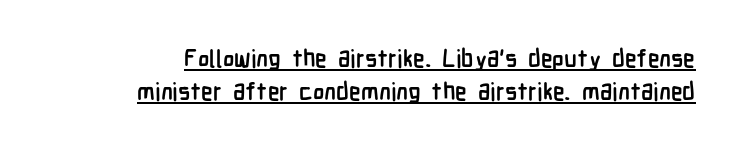
Q: Is the text bold? A: Yes.
Q: Is the text italic (slanted)? A: No, it is upright.
Q: Is the text underlined? A: Yes.
Q: Is the spacing between letters normal or unusually wide? A: Normal.
Q: Is the spacing between lines tight, normal or loose? A: Normal.
